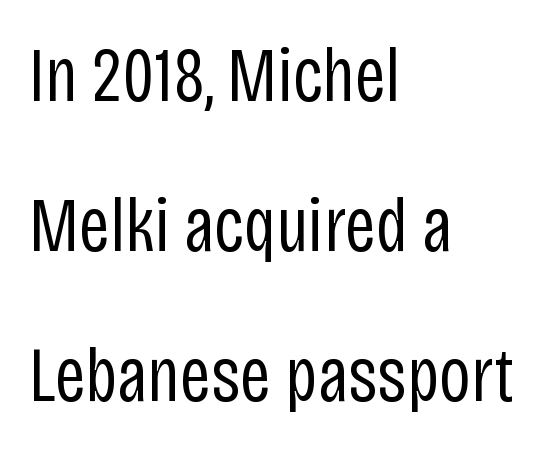
Q: Is the text bold? A: No.
Q: Is the text italic (slanted)? A: No, it is upright.
Q: Is the typeface a serif or a sans-serif typeface? A: Sans-serif.
Q: Is the text underlined? A: No.
Q: How is the paragraph aligned? A: Left-aligned.
Q: Is the spacing between letters normal or unusually wide? A: Normal.
Q: Is the spacing between lines tight, normal or loose? A: Loose.
Q: Width (condensed, normal, or wide)? A: Condensed.
Q: Stroke contrast? A: Low.
Q: x-height? A: Large.
Q: Monospaced? A: No.
